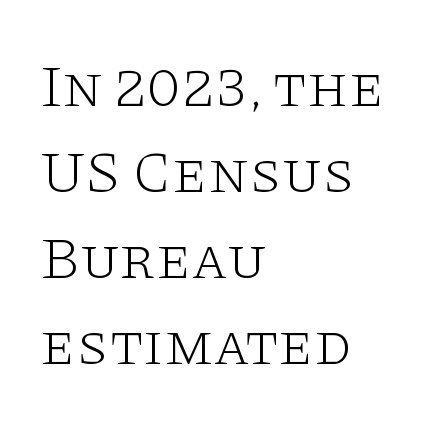
Q: Is the text bold? A: No.
Q: Is the text italic (slanted)? A: No, it is upright.
Q: Is the typeface a serif or a sans-serif typeface? A: Serif.
Q: Is the text underlined? A: No.
Q: How is the paragraph aligned? A: Left-aligned.
Q: Is the spacing between letters normal or unusually wide? A: Normal.
Q: Is the spacing between lines tight, normal or loose? A: Normal.
Q: Width (condensed, normal, or wide)? A: Wide.
Q: Stroke contrast? A: Low.
Q: x-height? A: Large.
Q: Monospaced? A: No.
